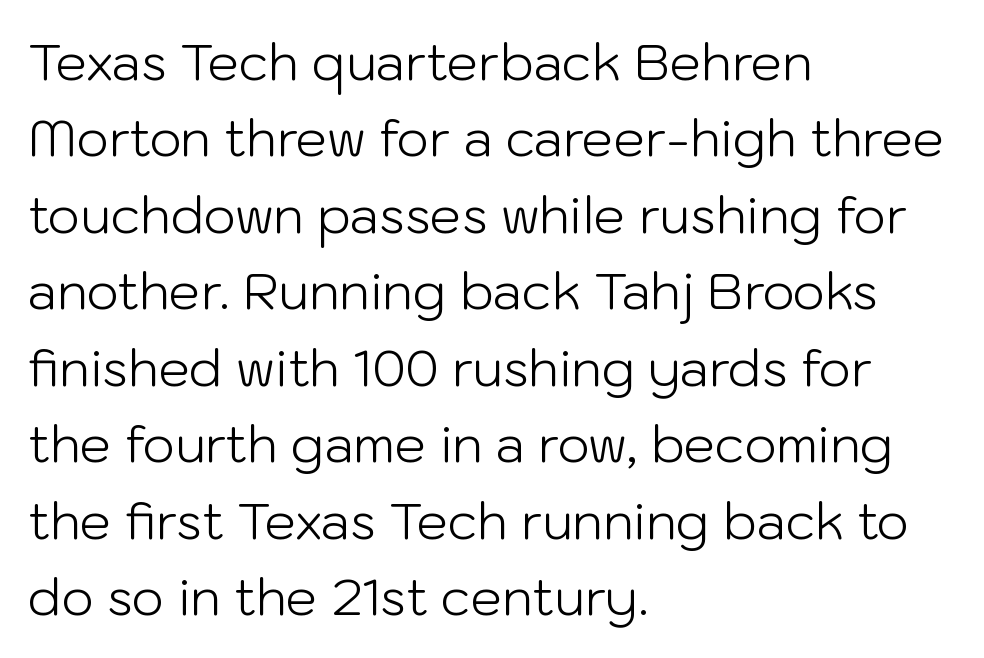
Q: Is the text bold? A: No.
Q: Is the text italic (slanted)? A: No, it is upright.
Q: Is the typeface a serif or a sans-serif typeface? A: Sans-serif.
Q: Is the text underlined? A: No.
Q: How is the paragraph aligned? A: Left-aligned.
Q: Is the spacing between letters normal or unusually wide? A: Normal.
Q: Is the spacing between lines tight, normal or loose? A: Normal.
Q: Width (condensed, normal, or wide)? A: Normal.
Q: Stroke contrast? A: Low.
Q: x-height? A: Medium.
Q: Monospaced? A: No.
